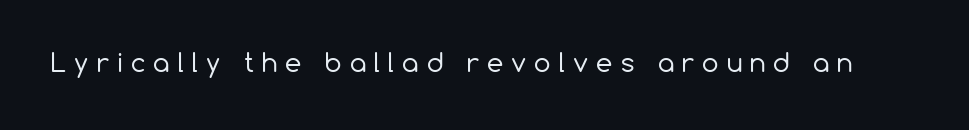
Bare-footed words on every line. Each word looks stretched out because of the extra space between its letters. It's the straight-up-and-down kind of type. Counters stay open thanks to moderate or lighter strokes.
